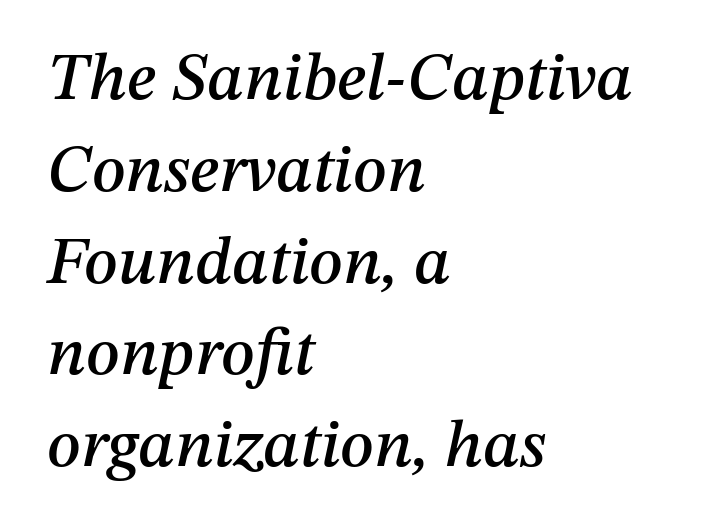
Q: Is the text italic (slanted)? A: Yes, it leans right by about 12 degrees.
Q: Is the text underlined? A: No.
Q: How is the paragraph aligned? A: Left-aligned.
Q: Is the spacing between letters normal or unusually wide? A: Normal.
Q: Is the spacing between lines tight, normal or loose? A: Normal.
Q: Width (condensed, normal, or wide)? A: Normal.
Q: Stroke contrast? A: Medium.
Q: x-height? A: Medium.
Q: Monospaced? A: No.
